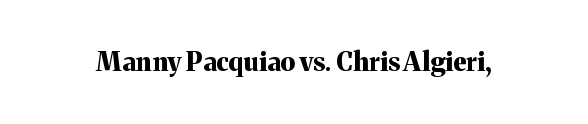
The image shows 26 px bold type, upright; set normal letter spacing, not underlined.
